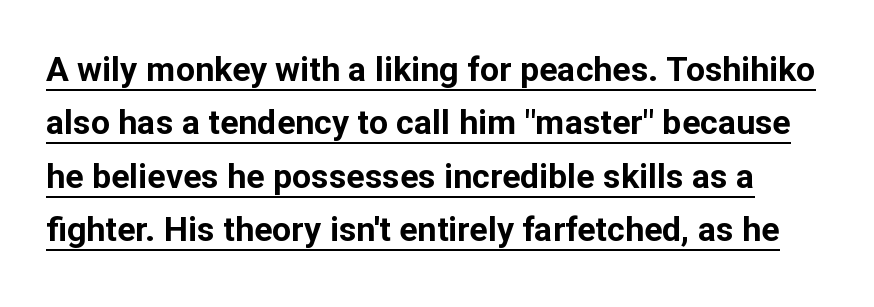
A full-strength bold gives these letters their thick strokes. Varying glyph widths throughout — classic text-font behaviour. Compared with typical paragraphs, the rows here are spaced about the same. Rendered with straight, roman letterforms. Unlike a traditional serif, this face leaves its strokes unadorned. There is no visible air inserted between adjacent glyphs.
